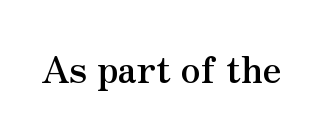
{"serif": "yes", "italic": "no", "bold": "yes", "weight": "semibold", "width": "normal", "stroke_contrast": "medium", "x_height": "small", "monospaced": "no", "underline": "no", "letter_spacing": "normal", "letter_spacing_em": 0.0, "glyph_px": 36}
